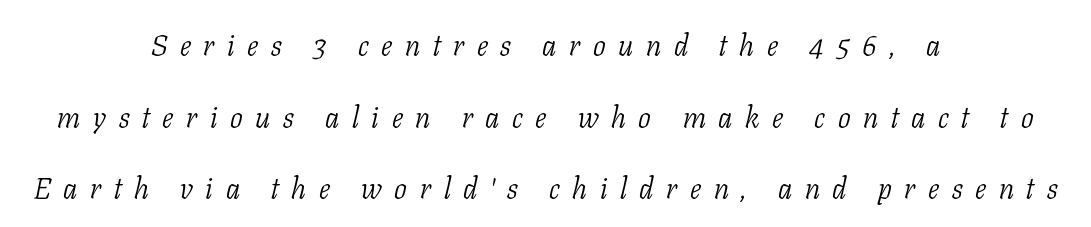
The image shows 30 px light, condensed serif type, italic (leaning right); set centered, loose line spacing (2.39x), unusually wide letter spacing (+0.42 em), not underlined; low stroke contrast and a medium x-height.
